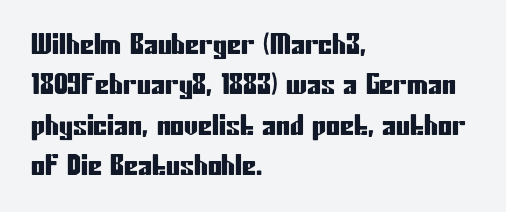
Observe the ordinary spacing: letters are neighbours, not strangers. Style check: upright. Is the block centered? No — it sits flush against the left margin. Check where the strokes stop: nothing finishes them off — pure sans. A clean baseline with only descenders dipping below it. Each letter keeps its own natural width here, so spacing adapts to shape.
